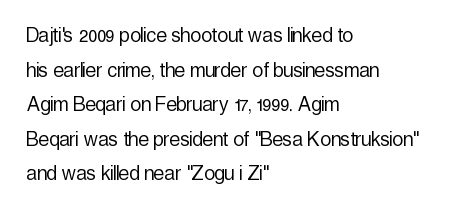
Q: Is the text bold? A: No.
Q: Is the text italic (slanted)? A: No, it is upright.
Q: Is the text underlined? A: No.
Q: How is the paragraph aligned? A: Left-aligned.
Q: Is the spacing between letters normal or unusually wide? A: Normal.
Q: Is the spacing between lines tight, normal or loose? A: Normal.
